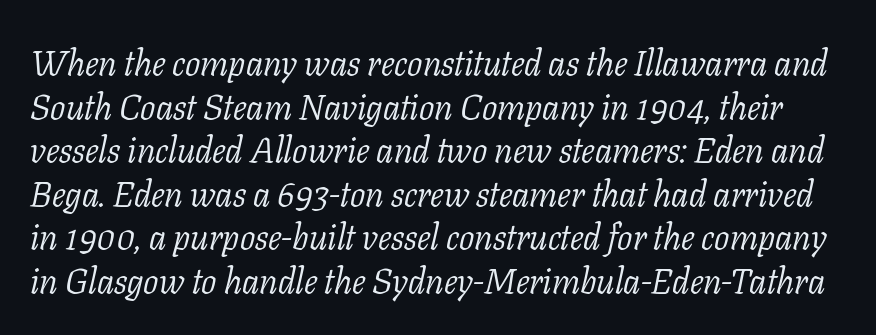
Q: Is the text bold? A: No.
Q: Is the text italic (slanted)? A: Yes, it leans right by about 11 degrees.
Q: Is the typeface a serif or a sans-serif typeface? A: Serif.
Q: Is the text underlined? A: No.
Q: Is the spacing between letters normal or unusually wide? A: Normal.
Q: Width (condensed, normal, or wide)? A: Normal.
Q: Stroke contrast? A: Low.
Q: x-height? A: Medium.
Q: Monospaced? A: No.
